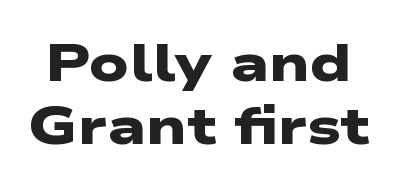
The image shows 53 px heavy, wide sans-serif type; set line spacing 1.18x, normal letter spacing, not underlined; low stroke contrast and a medium x-height.
